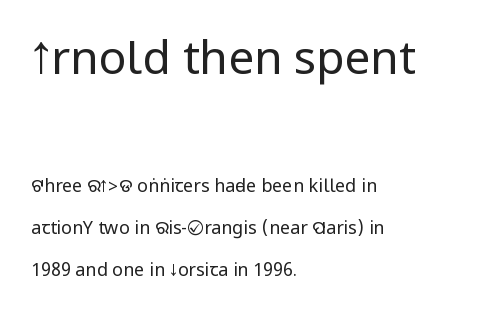
Honestly, the rows look like they've been pulled way apart. The more generous point size was reserved for the upper chunk. Each row of text sits above clean, open space. The designer went with a sans here, leaving each stem footless.
